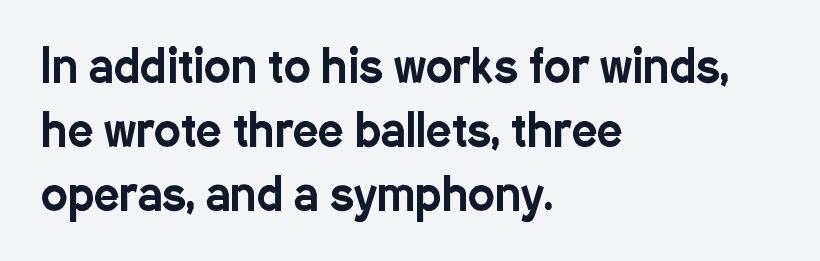
These lines were composed using upright roman letters. A typesetter would call this proportional, since set widths differ per character. The letters sit at their default tracking, neither squeezed nor spread. The words here are not underlined. Examine the stroke ends and you'll find no serifs. The leading is moderate, giving the passage an even texture.
